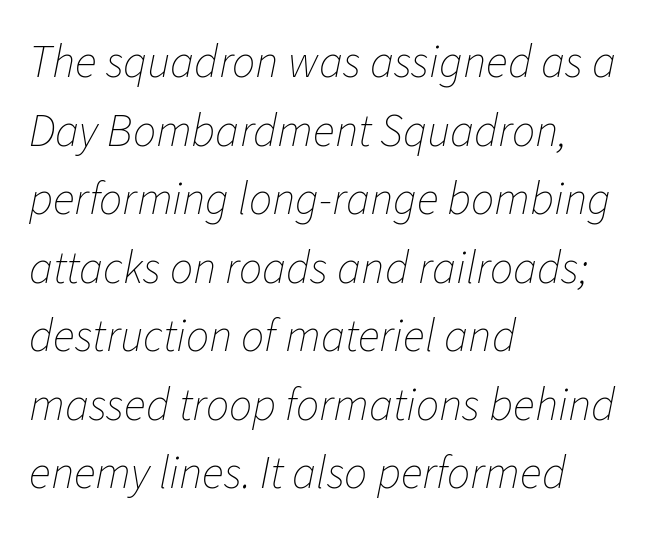
Q: Is the text bold? A: No.
Q: Is the text italic (slanted)? A: Yes, it leans right by about 11 degrees.
Q: Is the text underlined? A: No.
Q: How is the paragraph aligned? A: Left-aligned.
Q: Is the spacing between letters normal or unusually wide? A: Normal.
Q: Is the spacing between lines tight, normal or loose? A: Normal.
Q: Width (condensed, normal, or wide)? A: Normal.
Q: Stroke contrast? A: Low.
Q: x-height? A: Medium.
Q: Monospaced? A: No.
